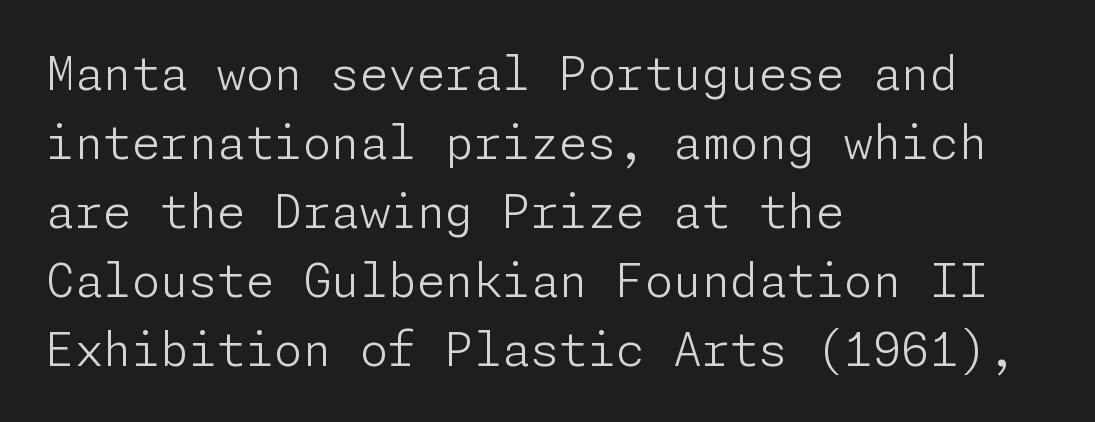
{"serif": "no", "italic": "no", "bold": "no", "weight": "light", "width": "normal", "stroke_contrast": "low", "x_height": "medium", "underline": "no", "align": "left", "line_spacing": "normal", "line_spacing_ratio": 1.5, "letter_spacing": "normal", "letter_spacing_em": 0.0, "glyph_px": 46}
